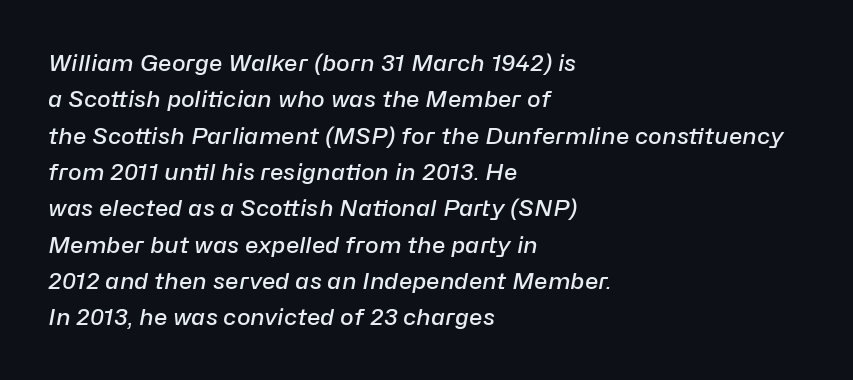
The gap between lines stays unmarked. Every letter is mildly thick-stroked: semibold rather than bold. Regarding leading, the lines here are spaced in the standard way. Look at the tracking — it's just the regular setting, nothing added.
